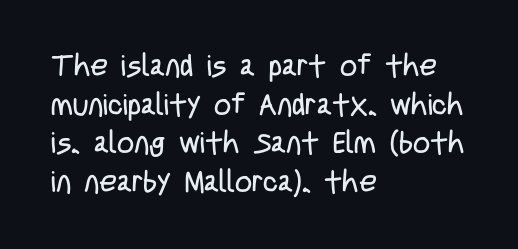
The image shows 30 px regular-weight, condensed sans-serif type, upright; set left-aligned, normal line spacing (1.29x), normal letter spacing, not underlined; low stroke contrast and a large x-height.
